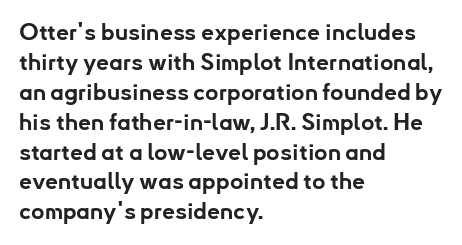
The image shows 23 px bold type, upright; set left-aligned, normal line spacing (1.3x), normal letter spacing, not underlined.
